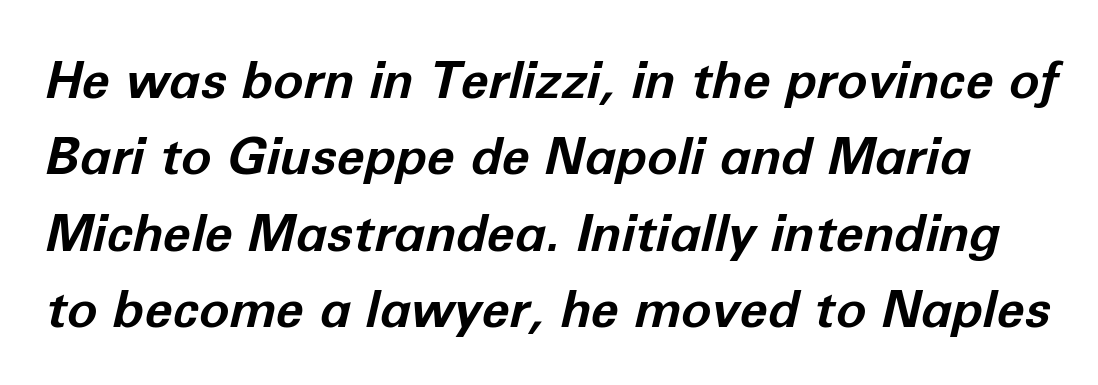
The image shows 51 px bold type, italic (leaning right); set normal line spacing (1.5x), normal letter spacing, not underlined; low stroke contrast and a medium x-height.
